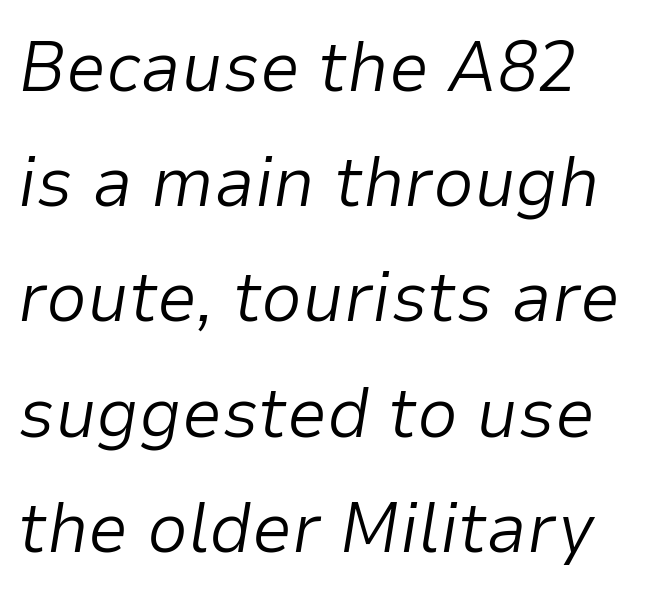
Q: Is the text bold? A: No.
Q: Is the text italic (slanted)? A: Yes, it leans right by about 9 degrees.
Q: Is the text underlined? A: No.
Q: How is the paragraph aligned? A: Left-aligned.
Q: Is the spacing between letters normal or unusually wide? A: Normal.
Q: Is the spacing between lines tight, normal or loose? A: Normal.
Q: Width (condensed, normal, or wide)? A: Normal.
Q: Stroke contrast? A: Low.
Q: x-height? A: Medium.
Q: Monospaced? A: No.
